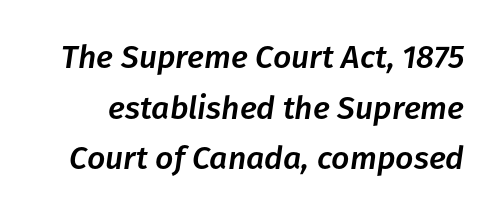
Q: Is the text italic (slanted)? A: Yes, it leans right by about 8 degrees.
Q: Is the text underlined? A: No.
Q: Is the spacing between letters normal or unusually wide? A: Normal.
Q: Is the spacing between lines tight, normal or loose? A: Normal.
Q: Width (condensed, normal, or wide)? A: Normal.
Q: Stroke contrast? A: Low.
Q: x-height? A: Medium.
Q: Monospaced? A: No.
